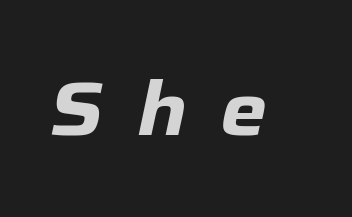
{"italic": "yes", "lean": "right", "slant_degrees": 12, "bold": "yes", "weight": "heavy", "width": "normal", "stroke_contrast": "low", "x_height": "medium", "monospaced": "no", "underline": "no", "letter_spacing": "wide", "letter_spacing_em": 0.45, "glyph_px": 75}
